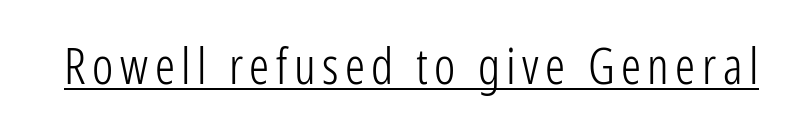
The font is comparable to plain body text, perhaps lighter. You can see a thin bar hugging the bottom of the glyphs. Here the designer chose a conventional face with non-uniform glyph widths. Ascenders rise straight up at ninety degrees. Regarding serifs, this sample does without them.
